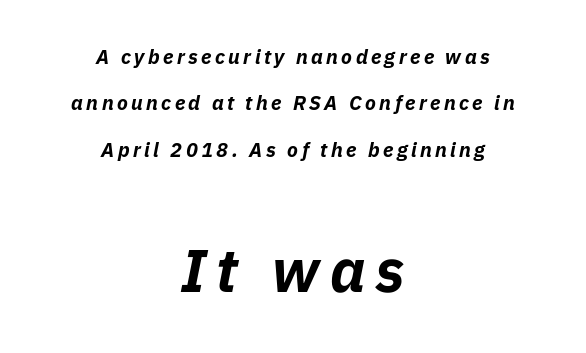
{"italic": "yes", "lean": "right", "slant_degrees": 11, "bold": "yes", "weight": "bold", "width": "normal", "stroke_contrast": "low", "x_height": "medium", "monospaced": "no", "underline": "no", "align": "center", "line_spacing": "loose", "line_spacing_ratio": 2.32, "larger_block": "second", "size_ratio": 3.0, "glyph_px": 60}
